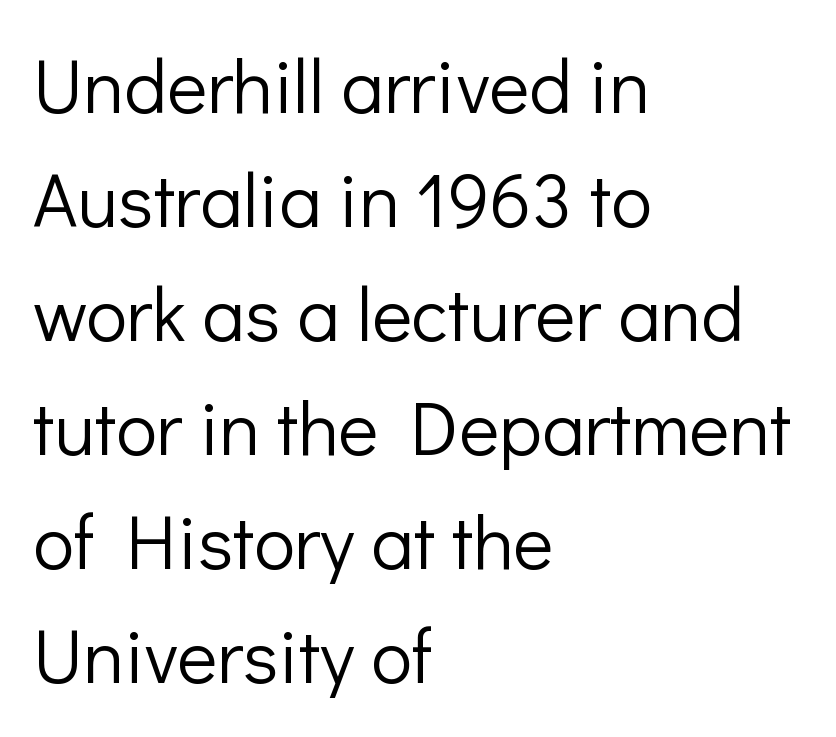
The image shows 76 px light sans-serif type, upright; set left-aligned, normal line spacing (1.5x), normal letter spacing, not underlined; low stroke contrast and a medium x-height.
